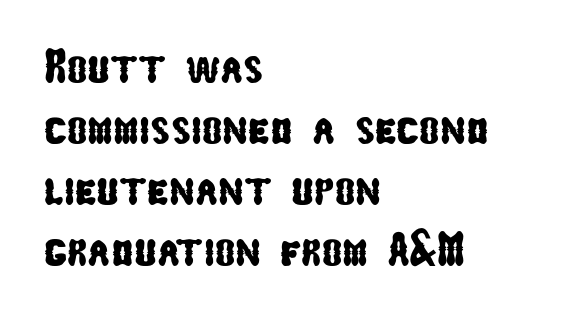
The image shows 48 px condensed sans-serif type; set left-aligned, normal line spacing (1.27x), normal letter spacing, not underlined; low stroke contrast and a medium x-height.
